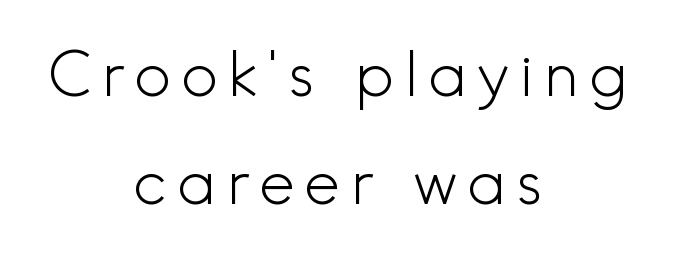
The image shows 62 px light sans-serif type, upright; set centered, line spacing 1.75x, not underlined; a small x-height.
